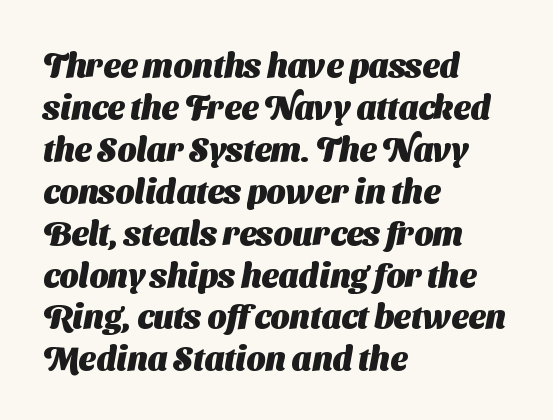
A typesetter would call this zero additional tracking. Any mark beneath the type? The region is blank. The lines sit at an ordinary, default distance from one another. This is heavy type, rendered in bold. Varying glyph widths throughout — classic text-font behaviour. A classic flush-left, rag-right setting is used for this passage.
